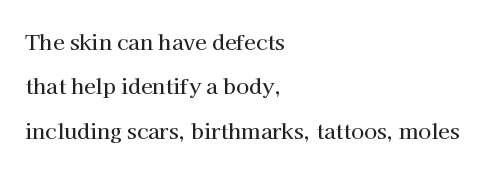
These lines keep a tight, regular rhythm from letter to letter. When letters stand straight like this, we call the style roman or upright. Any mark beneath the type? The region is blank. If you drew a ruler down the left edge, every line would touch it.
